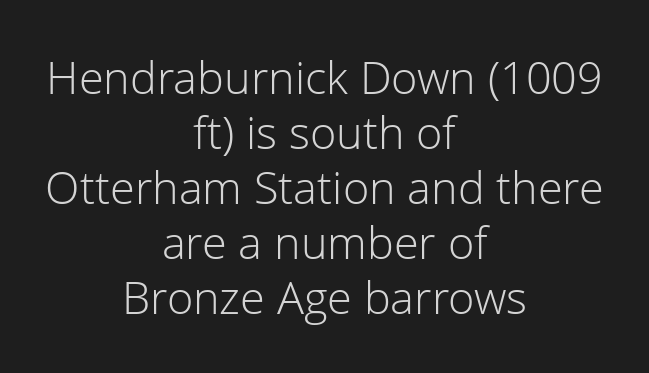
The lines in this sample share a center point and differ in where they start and stop. No letter is thick-stroked: the sample isn't bold. The area under the type is left untouched. These lines keep a tight, regular rhythm from letter to letter. Varying glyph widths throughout — classic text-font behaviour.
